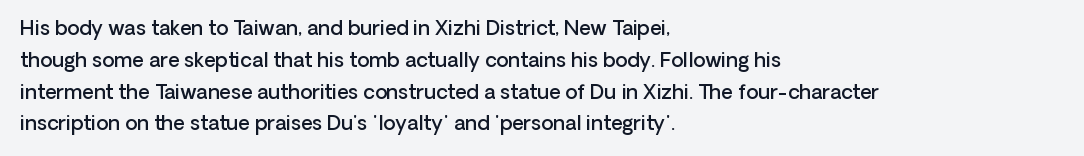
In terms of letterspacing, this is plain default setting. Words float on clear page, feet unadorned. A fair bit of extra ink — the face is semibold, not bold. One-word summary of the alignment: left. A typesetter would call this leading conventional body-copy spacing.
